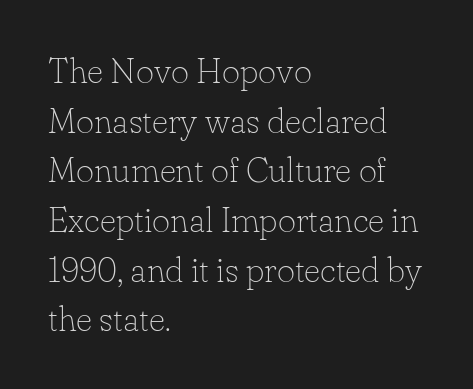
Q: Is the text bold? A: No.
Q: Is the text italic (slanted)? A: No, it is upright.
Q: Is the typeface a serif or a sans-serif typeface? A: Serif.
Q: Is the text underlined? A: No.
Q: How is the paragraph aligned? A: Left-aligned.
Q: Is the spacing between letters normal or unusually wide? A: Normal.
Q: Is the spacing between lines tight, normal or loose? A: Normal.
Q: Width (condensed, normal, or wide)? A: Normal.
Q: Stroke contrast? A: Low.
Q: x-height? A: Small.
Q: Monospaced? A: No.
